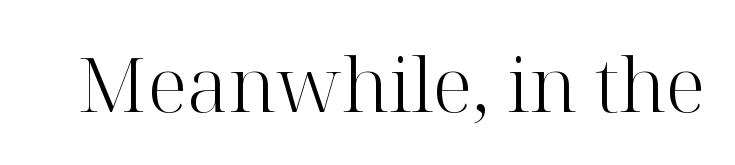
{"serif": "yes", "italic": "no", "bold": "no", "weight": "light", "width": "normal", "stroke_contrast": "high", "x_height": "medium", "monospaced": "no", "underline": "no", "letter_spacing": "normal", "letter_spacing_em": 0.0, "glyph_px": 76}
